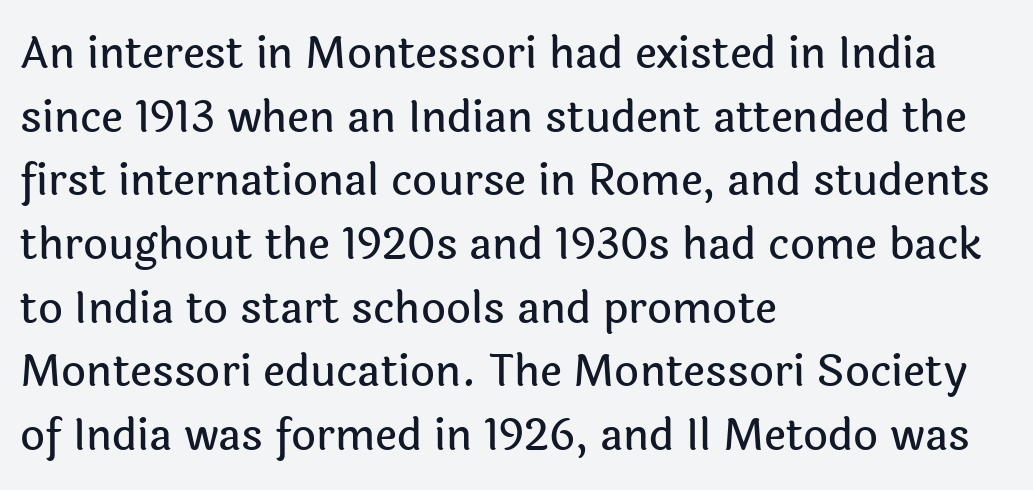
Are there feet on the stems? There aren't — it's a sans. Designer's note — italics off, roman on. A typesetter would call this leading conventional body-copy spacing. The baseline area is clear.
